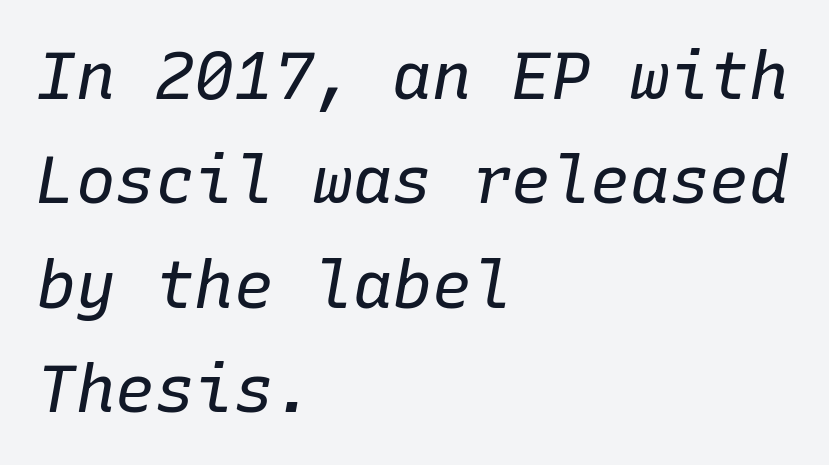
The image shows 66 px regular-weight type, italic (leaning right), monospaced; set left-aligned, normal line spacing (1.58x), normal letter spacing, not underlined; low stroke contrast and a medium x-height.
